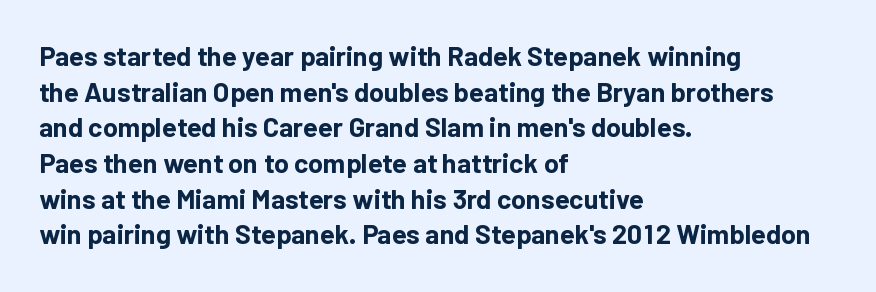
Q: Is the text bold? A: Yes.
Q: Is the text italic (slanted)? A: No, it is upright.
Q: Is the text underlined? A: No.
Q: How is the paragraph aligned? A: Left-aligned.
Q: Is the spacing between letters normal or unusually wide? A: Normal.
Q: Is the spacing between lines tight, normal or loose? A: Normal.
